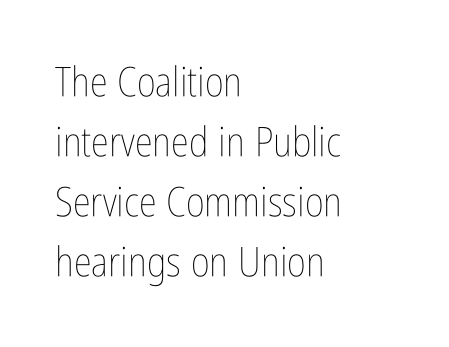
{"italic": "no", "bold": "no", "weight": "thin", "width": "condensed", "stroke_contrast": "low", "x_height": "medium", "monospaced": "no", "underline": "no", "align": "left", "line_spacing": "normal", "line_spacing_ratio": 1.46, "letter_spacing": "normal", "letter_spacing_em": 0.0, "glyph_px": 41}
